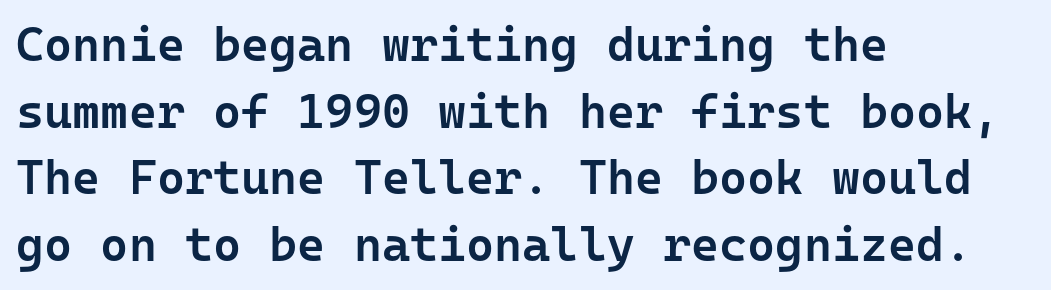
Q: Is the text bold? A: Semi-bold.
Q: Is the text italic (slanted)? A: No, it is upright.
Q: Is the typeface a serif or a sans-serif typeface? A: Sans-serif.
Q: Is the text underlined? A: No.
Q: How is the paragraph aligned? A: Left-aligned.
Q: Is the spacing between letters normal or unusually wide? A: Normal.
Q: Is the spacing between lines tight, normal or loose? A: Normal.
Q: Width (condensed, normal, or wide)? A: Normal.
Q: Stroke contrast? A: Low.
Q: x-height? A: Medium.
Q: Monospaced? A: Yes.
